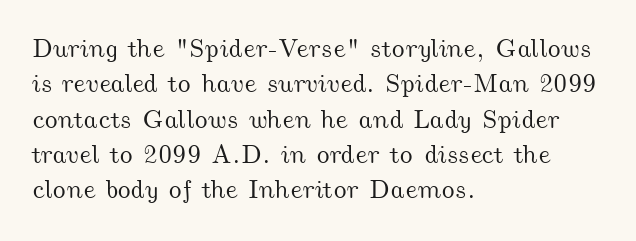
{"underline": "no", "align": "left", "line_spacing": "normal", "line_spacing_ratio": 1.36, "letter_spacing": "normal", "letter_spacing_em": 0.0, "glyph_px": 26}
